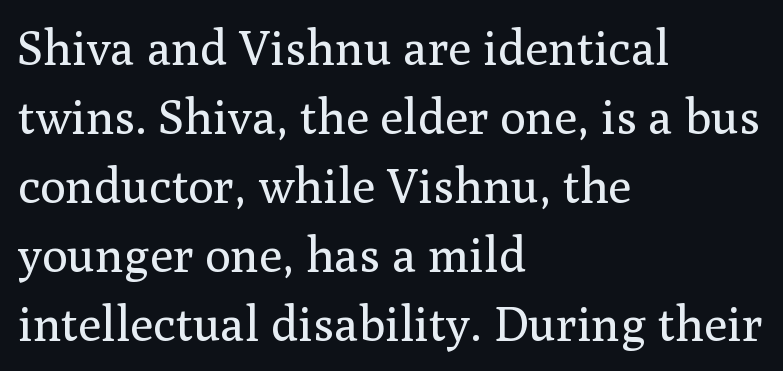
Q: Is the text bold? A: No.
Q: Is the text italic (slanted)? A: No, it is upright.
Q: Is the typeface a serif or a sans-serif typeface? A: Serif.
Q: Is the text underlined? A: No.
Q: How is the paragraph aligned? A: Left-aligned.
Q: Is the spacing between letters normal or unusually wide? A: Normal.
Q: Is the spacing between lines tight, normal or loose? A: Normal.
Q: Width (condensed, normal, or wide)? A: Normal.
Q: Stroke contrast? A: Medium.
Q: x-height? A: Medium.
Q: Monospaced? A: No.
